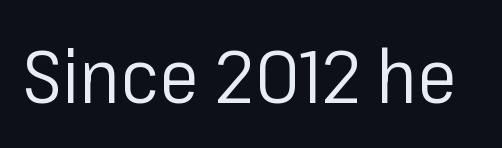
You can tell it's not italic because the verticals are truly vertical. Caption: standard tracking, unaltered. Type style note: lacks serifs. Beneath every word, the page is bare. Vertical stems look standard width or narrower in stroke. Think of a printed novel: that variable character pitch is what you see here.
